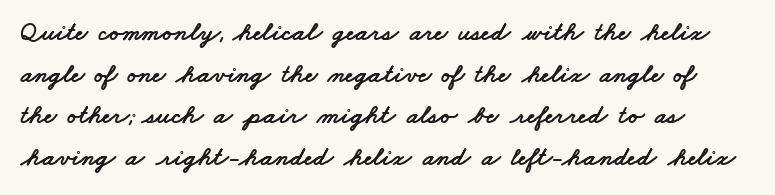
The image shows 27 px text type; set normal line spacing (1.54x), normal letter spacing, not underlined.
